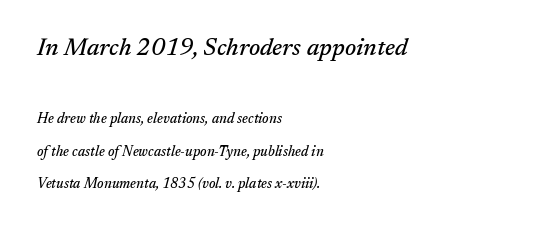
Q: Is the text italic (slanted)? A: Yes, it leans right by about 17 degrees.
Q: Is the text underlined? A: No.
Q: How is the paragraph aligned? A: Left-aligned.
Q: Is the spacing between letters normal or unusually wide? A: Normal.
Q: Is the spacing between lines tight, normal or loose? A: Loose.
Q: Which block of text is set in a larger size, the first (top) or the second (bottom)? A: The first (top) one.
